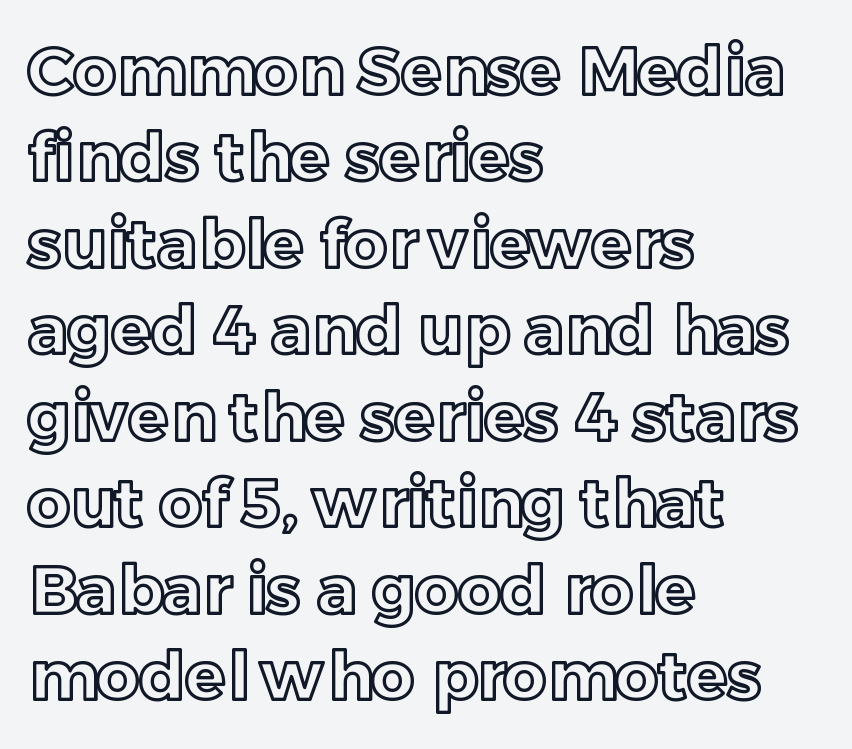
Q: Is the text italic (slanted)? A: No, it is upright.
Q: Is the text underlined? A: No.
Q: How is the paragraph aligned? A: Left-aligned.
Q: Is the spacing between letters normal or unusually wide? A: Normal.
Q: Is the spacing between lines tight, normal or loose? A: Normal.
Q: Width (condensed, normal, or wide)? A: Normal.
Q: x-height? A: Medium.
Q: Monospaced? A: No.
